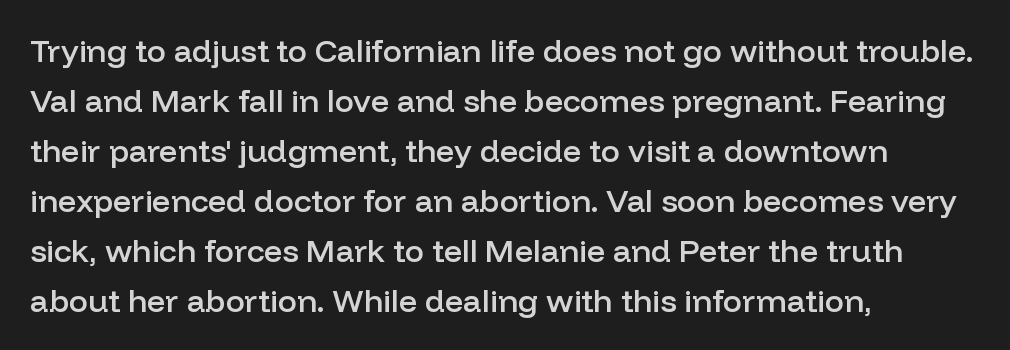
Q: Is the text bold? A: Semi-bold.
Q: Is the text italic (slanted)? A: No, it is upright.
Q: Is the typeface a serif or a sans-serif typeface? A: Sans-serif.
Q: Is the text underlined? A: No.
Q: How is the paragraph aligned? A: Left-aligned.
Q: Is the spacing between letters normal or unusually wide? A: Normal.
Q: Is the spacing between lines tight, normal or loose? A: Normal.
Q: Width (condensed, normal, or wide)? A: Normal.
Q: Stroke contrast? A: Low.
Q: x-height? A: Medium.
Q: Monospaced? A: No.
